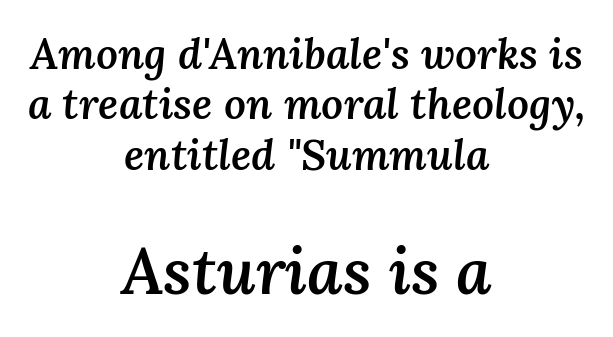
{"italic": "yes", "lean": "right", "slant_degrees": 3, "bold": "semi", "weight": "semibold", "width": "normal", "stroke_contrast": "medium", "x_height": "medium", "monospaced": "no", "underline": "no", "align": "center", "line_spacing_ratio": 1.17, "letter_spacing": "normal", "letter_spacing_em": 0.0, "larger_block": "second", "size_ratio": 1.51, "glyph_px": 65}
